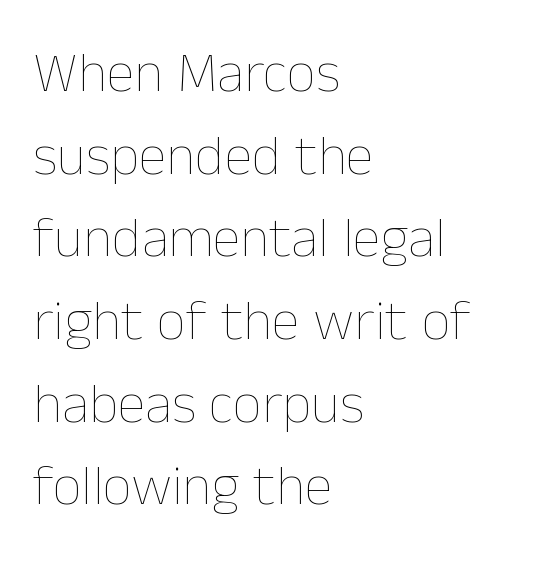
The setting favours the left margin, as ordinary paragraphs usually do. What stands out about the letter spacing? Nothing — it is the standard amount. This sample has the flowing, uneven cadence of proportional lettering. Whoever set this chose a conventional vertical rhythm. In terms of posture, this sample is upright. The zone under the glyphs is completely vacant.
